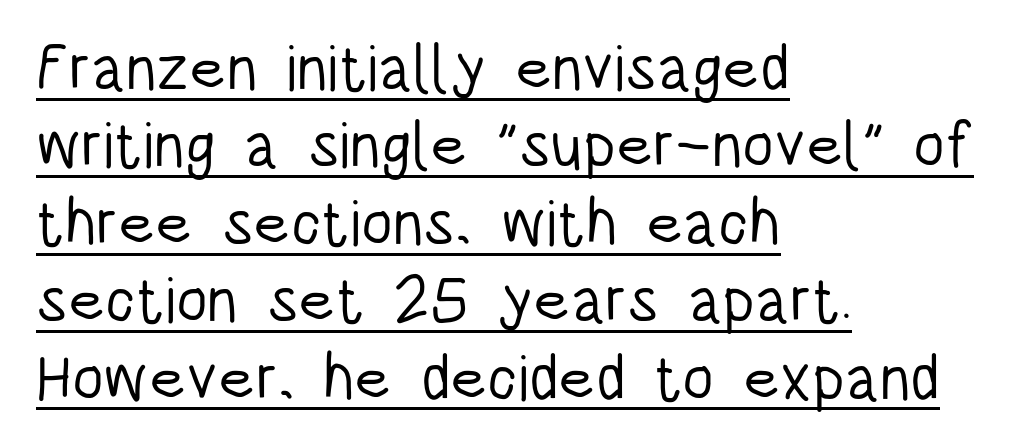
Q: Is the text bold? A: No.
Q: Is the text italic (slanted)? A: No, it is upright.
Q: Is the typeface a serif or a sans-serif typeface? A: Sans-serif.
Q: Is the text underlined? A: Yes.
Q: How is the paragraph aligned? A: Left-aligned.
Q: Is the spacing between letters normal or unusually wide? A: Normal.
Q: Width (condensed, normal, or wide)? A: Condensed.
Q: Stroke contrast? A: Low.
Q: x-height? A: Large.
Q: Monospaced? A: No.
